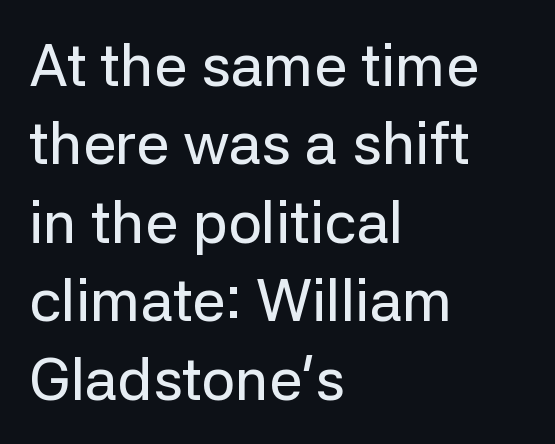
Character widths vary here, with narrow letters taking less room than wide ones. The designer went with a sans here, leaving each stem footless. Lines of text with bare space underneath. A classic flush-left, rag-right setting is used for this passage. Horizontal bands of white between lines are of average thickness. What stands out about the letter spacing? Nothing — it is the standard amount.
